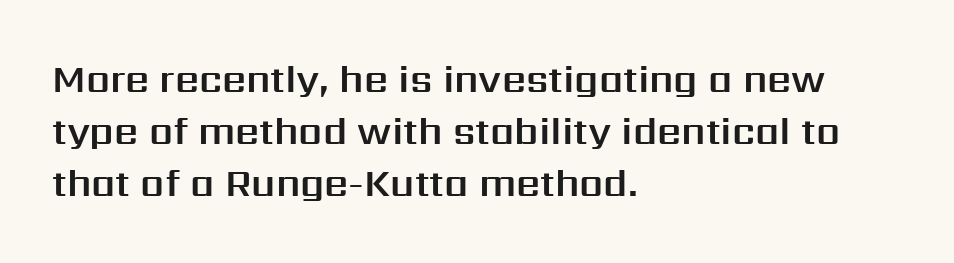
The lines are quadded left. Rows of type keep a routine distance in the vertical direction. The rendering uses natural spacing where letterforms have individual widths. Type without underlining. The letters carry no serifs — their stems end cleanly without finishing strokes.
